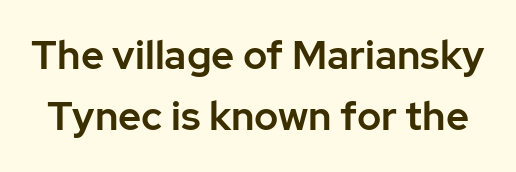
This sample uses an upright cut, with every glyph sitting square on the baseline. A typesetter would call this proportional, since set widths differ per character. This sample keeps an unexceptional amount of space between lines. Words float on clear page, feet unadorned.
